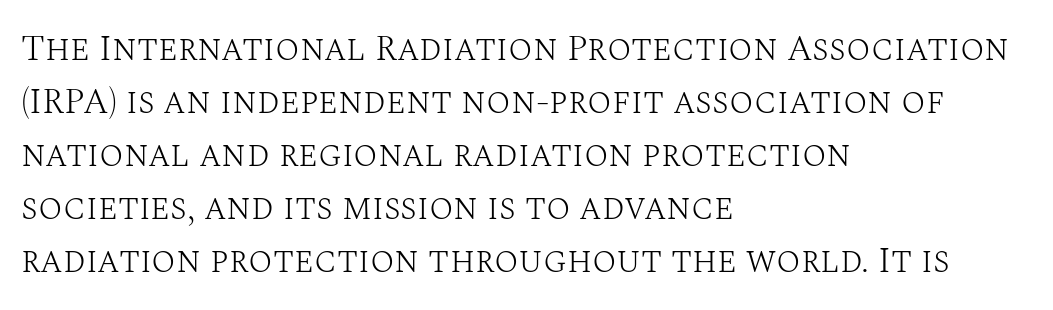
{"serif": "yes", "italic": "no", "bold": "no", "weight": "light", "width": "normal", "stroke_contrast": "medium", "x_height": "large", "monospaced": "no", "underline": "no", "align": "left", "line_spacing": "normal", "line_spacing_ratio": 1.47, "letter_spacing": "normal", "letter_spacing_em": 0.0, "glyph_px": 36}
